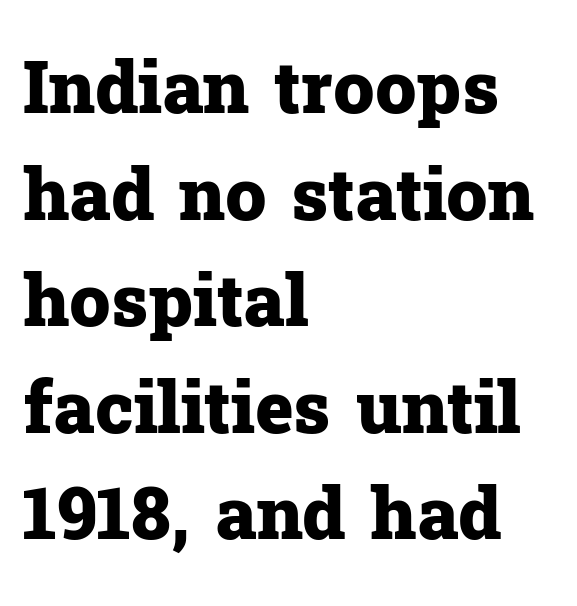
Left-aligned paragraph, ragged on the right. The font is running at its bold setting. Inter-character spacing is left at the font's built-in metrics. Typographically, this falls in the serif category. Normally led — the rows are evenly, conventionally spaced. A typesetter would mark this as roman, not italic.
